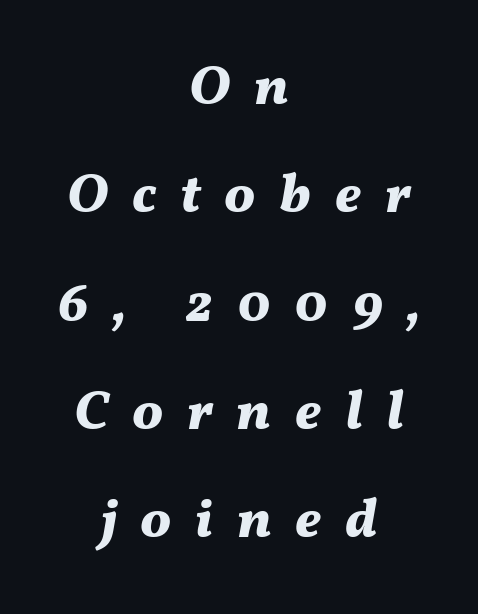
{"italic": "yes", "lean": "right", "slant_degrees": 11, "bold": "yes", "weight": "bold", "width": "normal", "stroke_contrast": "medium", "x_height": "medium", "monospaced": "no", "underline": "no", "align": "center", "line_spacing": "loose", "line_spacing_ratio": 1.97, "letter_spacing": "wide", "letter_spacing_em": 0.43, "glyph_px": 55}
